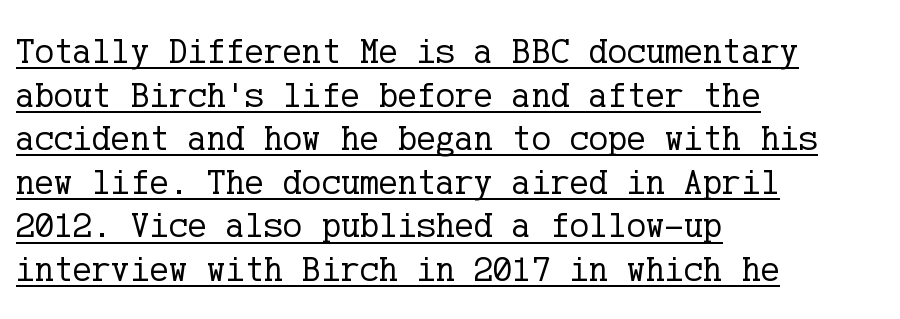
{"serif": "yes", "italic": "no", "bold": "no", "weight": "regular", "width": "normal", "stroke_contrast": "low", "x_height": "medium", "underline": "yes", "align": "left", "line_spacing_ratio": 1.21, "letter_spacing": "normal", "letter_spacing_em": 0.0, "glyph_px": 36}
